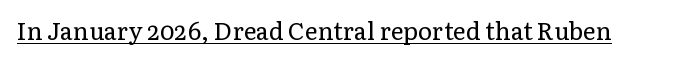
{"italic": "no", "bold": "no", "underline": "yes", "letter_spacing": "normal", "letter_spacing_em": 0.0, "glyph_px": 24}
